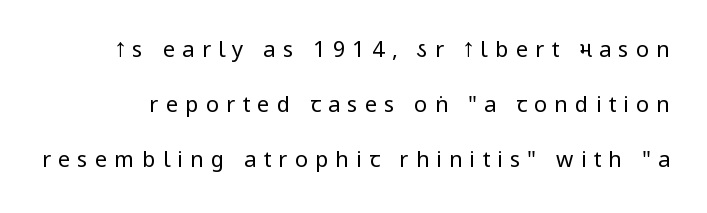
The image shows 22 px text type, upright; set loose line spacing (2.49x), unusually wide letter spacing (+0.32 em), not underlined.
